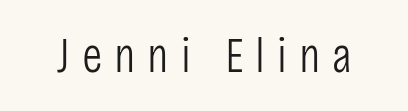
Q: Is the text bold? A: No.
Q: Is the text italic (slanted)? A: No, it is upright.
Q: Is the typeface a serif or a sans-serif typeface? A: Sans-serif.
Q: Is the text underlined? A: No.
Q: Is the spacing between letters normal or unusually wide? A: Unusually wide.
Q: Width (condensed, normal, or wide)? A: Condensed.
Q: Stroke contrast? A: Low.
Q: x-height? A: Large.
Q: Monospaced? A: No.
